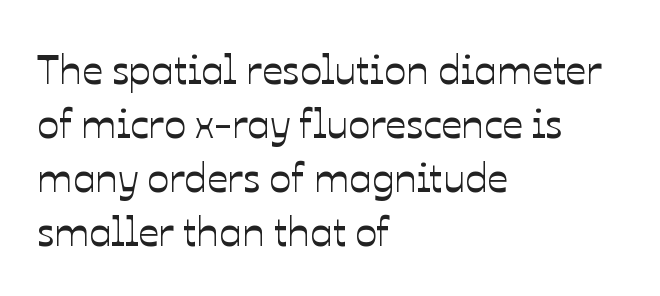
{"italic": "no", "width": "normal", "stroke_contrast": "low", "x_height": "medium", "monospaced": "no", "underline": "no", "align": "left", "line_spacing": "normal", "line_spacing_ratio": 1.32, "letter_spacing": "normal", "letter_spacing_em": 0.0, "glyph_px": 41}
